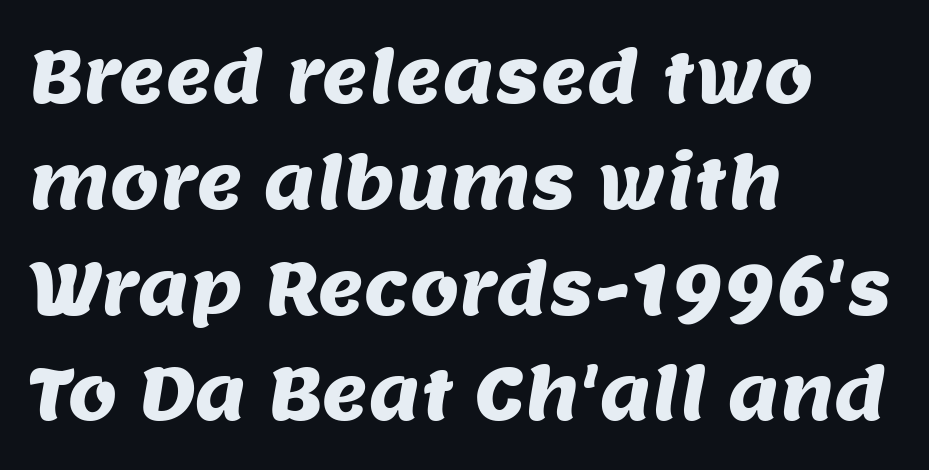
The image shows 71 px sans-serif type; set left-aligned, normal line spacing (1.49x), normal letter spacing, not underlined; medium stroke contrast and a large x-height.
